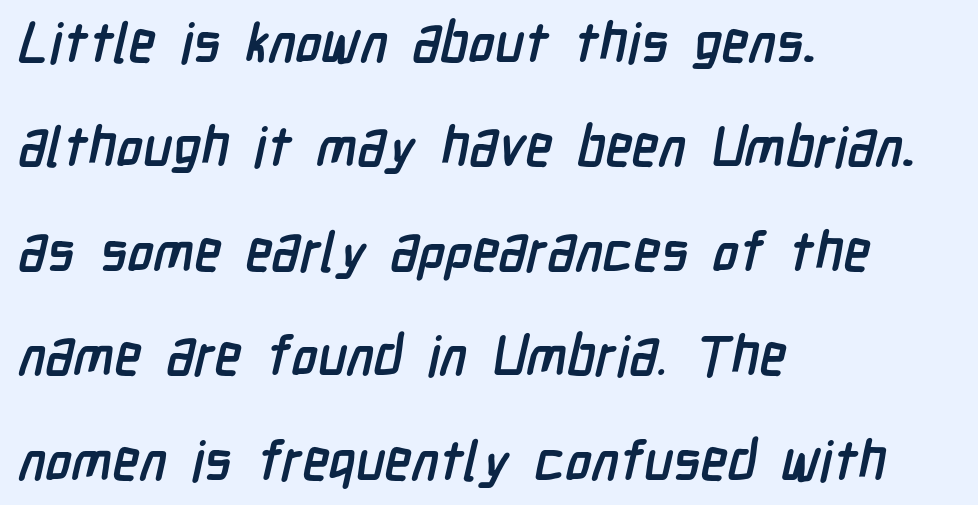
The image shows 55 px semibold, condensed sans-serif type; set left-aligned, loose line spacing (1.9x), normal letter spacing, not underlined; low stroke contrast and a medium x-height.
